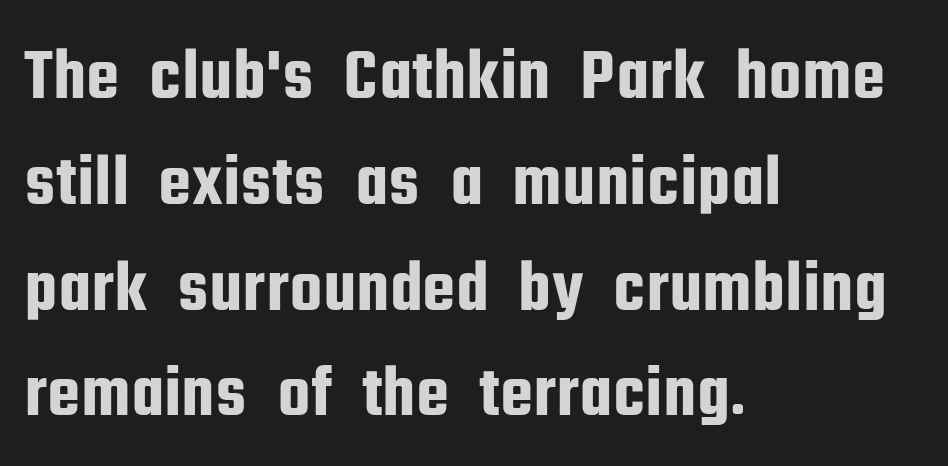
Q: Is the text italic (slanted)? A: No, it is upright.
Q: Is the typeface a serif or a sans-serif typeface? A: Sans-serif.
Q: Is the text underlined? A: No.
Q: How is the paragraph aligned? A: Left-aligned.
Q: Is the spacing between letters normal or unusually wide? A: Normal.
Q: Is the spacing between lines tight, normal or loose? A: Normal.
Q: Width (condensed, normal, or wide)? A: Condensed.
Q: Stroke contrast? A: Low.
Q: x-height? A: Medium.
Q: Monospaced? A: No.
